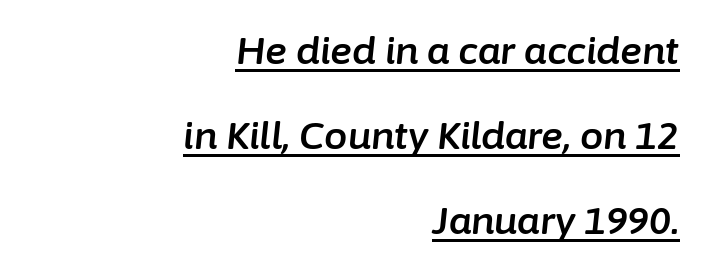
{"italic": "yes", "lean": "right", "slant_degrees": 6, "width": "normal", "stroke_contrast": "low", "x_height": "medium", "monospaced": "no", "underline": "yes", "align": "right", "line_spacing": "loose", "line_spacing_ratio": 2.3, "letter_spacing": "normal", "letter_spacing_em": 0.0, "glyph_px": 37}
